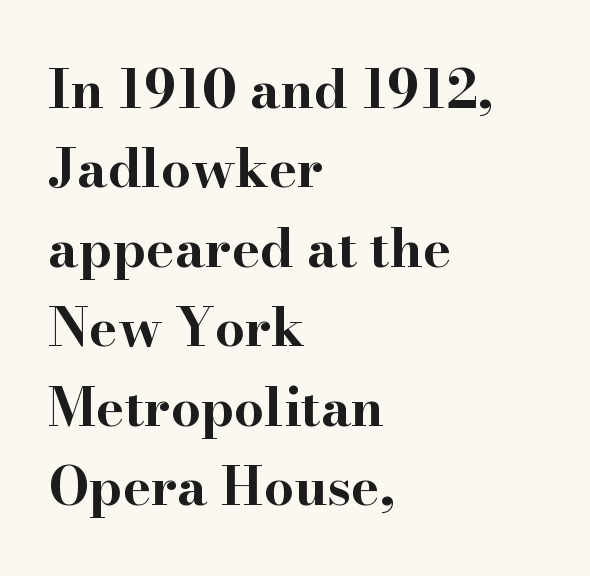
Q: Is the text bold? A: Yes.
Q: Is the text italic (slanted)? A: No, it is upright.
Q: Is the typeface a serif or a sans-serif typeface? A: Serif.
Q: Is the text underlined? A: No.
Q: How is the paragraph aligned? A: Left-aligned.
Q: Is the spacing between letters normal or unusually wide? A: Normal.
Q: Is the spacing between lines tight, normal or loose? A: Normal.
Q: Width (condensed, normal, or wide)? A: Wide.
Q: Stroke contrast? A: High.
Q: x-height? A: Small.
Q: Monospaced? A: No.
